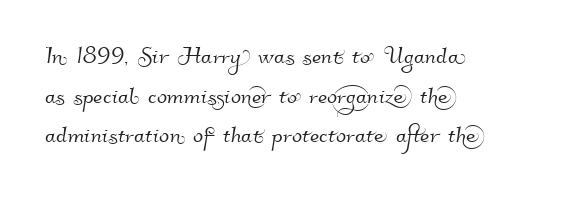
Q: Is the typeface a serif or a sans-serif typeface? A: Sans-serif.
Q: Is the text underlined? A: No.
Q: How is the paragraph aligned? A: Left-aligned.
Q: Is the spacing between letters normal or unusually wide? A: Normal.
Q: Is the spacing between lines tight, normal or loose? A: Normal.
Q: Width (condensed, normal, or wide)? A: Normal.
Q: Stroke contrast? A: High.
Q: x-height? A: Small.
Q: Monospaced? A: No.
